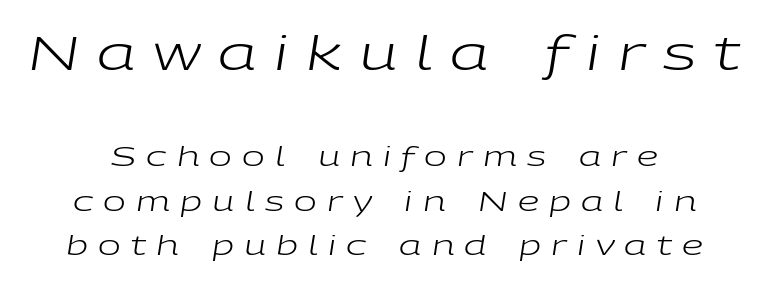
{"italic": "yes", "lean": "right", "slant_degrees": 9, "bold": "no", "weight": "regular", "width": "wide", "stroke_contrast": "low", "x_height": "medium", "monospaced": "no", "underline": "no", "align": "center", "line_spacing": "normal", "line_spacing_ratio": 1.65, "letter_spacing": "wide", "letter_spacing_em": 0.38, "larger_block": "first", "size_ratio": 1.74, "glyph_px": 47}
